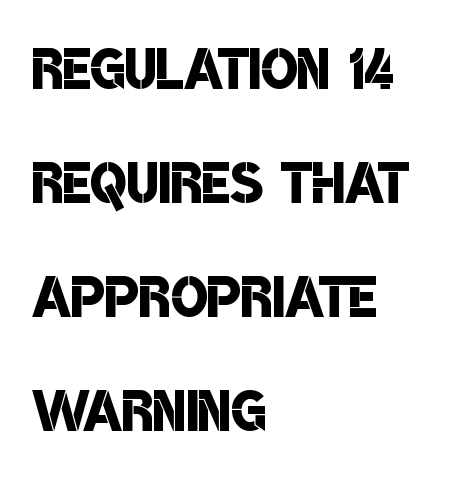
{"serif": "no", "bold": "semi", "weight": "semibold", "width": "condensed", "stroke_contrast": "low", "x_height": "large", "monospaced": "no", "underline": "no", "align": "left", "line_spacing": "normal", "line_spacing_ratio": 1.48, "letter_spacing": "normal", "letter_spacing_em": 0.0, "glyph_px": 77}
